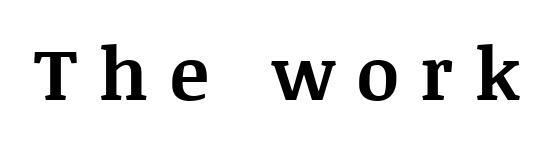
The image shows 73 px bold serif type, upright; set unusually wide letter spacing (+0.3 em), not underlined; medium stroke contrast and a large x-height.
